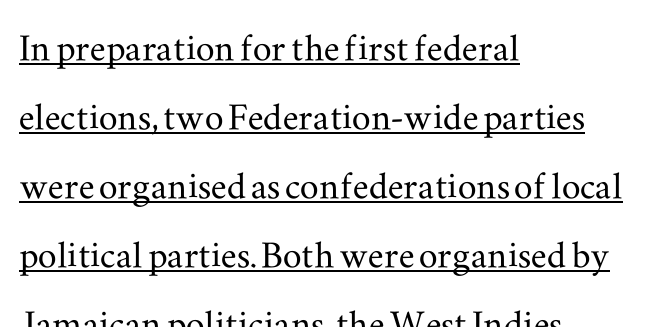
{"serif": "yes", "italic": "no", "width": "wide", "stroke_contrast": "medium", "x_height": "small", "monospaced": "no", "underline": "yes", "align": "left", "line_spacing": "normal", "line_spacing_ratio": 1.47, "letter_spacing": "normal", "letter_spacing_em": 0.0, "glyph_px": 47}
